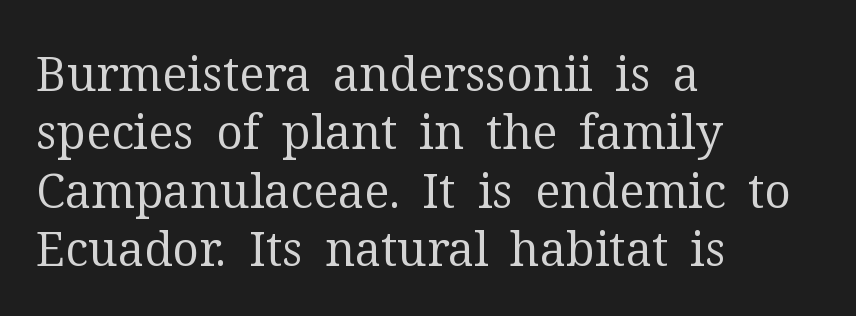
{"serif": "yes", "italic": "no", "bold": "no", "weight": "regular", "width": "normal", "stroke_contrast": "medium", "x_height": "medium", "monospaced": "no", "underline": "no", "align": "left", "line_spacing_ratio": 1.24, "letter_spacing": "normal", "letter_spacing_em": 0.0, "glyph_px": 47}
